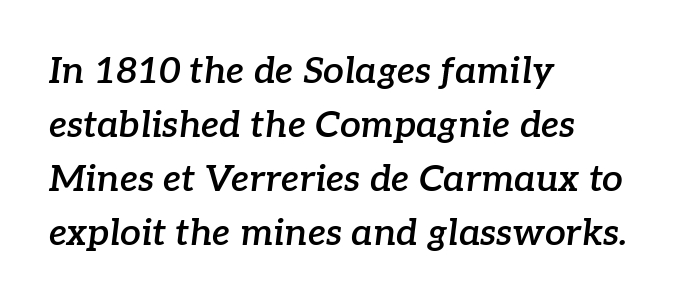
Q: Is the text bold? A: Semi-bold.
Q: Is the text italic (slanted)? A: Yes, it leans right by about 7 degrees.
Q: Is the typeface a serif or a sans-serif typeface? A: Serif.
Q: Is the text underlined? A: No.
Q: How is the paragraph aligned? A: Left-aligned.
Q: Is the spacing between letters normal or unusually wide? A: Normal.
Q: Is the spacing between lines tight, normal or loose? A: Normal.
Q: Width (condensed, normal, or wide)? A: Normal.
Q: Stroke contrast? A: Low.
Q: x-height? A: Medium.
Q: Monospaced? A: No.
